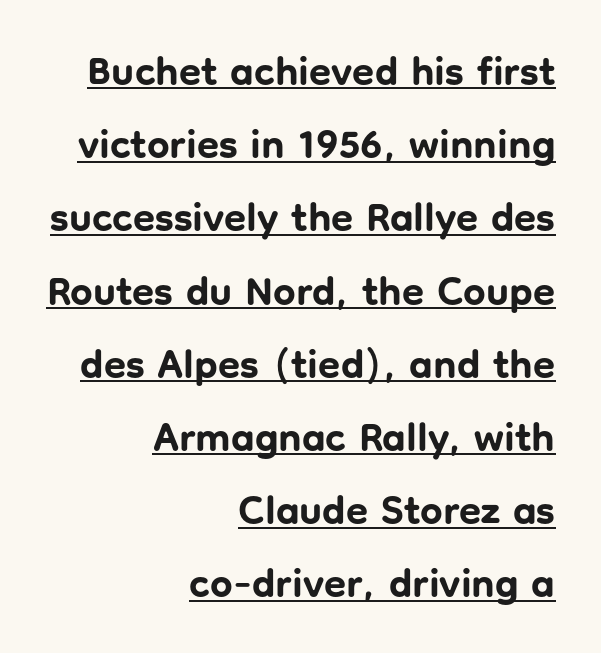
The rendering uses the underline text-decoration. Varying glyph widths throughout — classic text-font behaviour. Vertical strokes here are truly vertical. The rag falls on the left side of this text block. The face used here has the dense, thick strokes of a bold.
